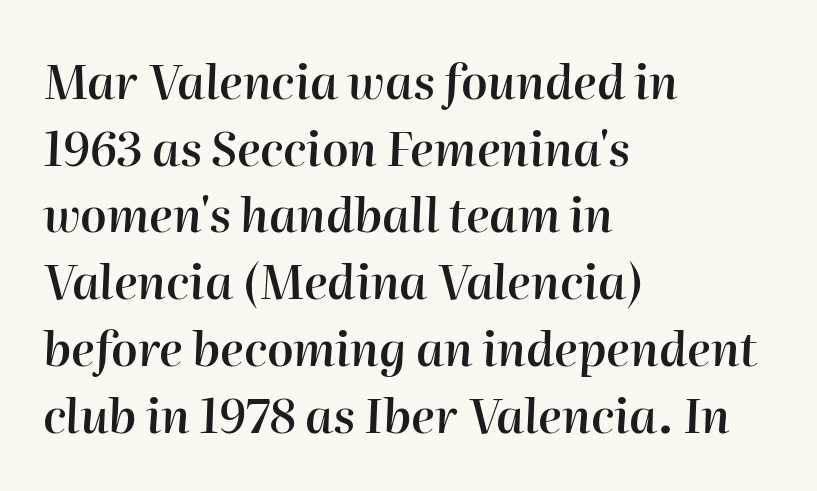
What's the leading like? Ordinary, nothing unusual. This rendering leaves character spacing at its baseline value. Rendered with sloped, italic letterforms. I'd describe the lettering as semibold — firm but not a full bold.
